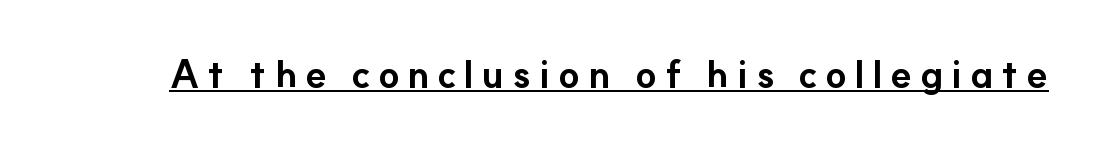
In terms of letterform style, serifs are entirely absent. Unlike italic type, these characters show no tilt at all. Pretty heavy lettering here — definitely bold. Words appear elongated and porous because spacing is wide. This is underlined copy, the kind a proofreader might mark for attention.
